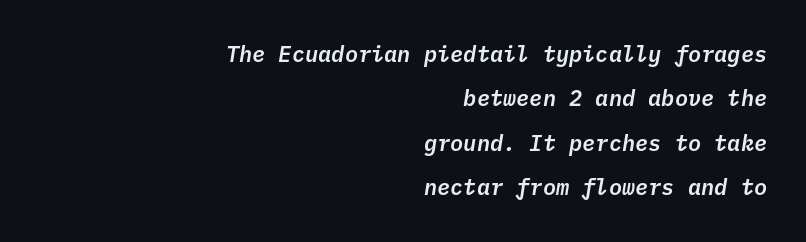
The image shows 22 px text type, italic (leaning right); set right-aligned, loose line spacing (2.02x), normal letter spacing, not underlined.
